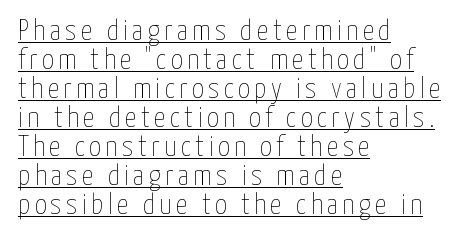
The image shows 29 px thin, condensed type, upright; set left-aligned, tight line spacing (1.0x), underlined; low stroke contrast and a medium x-height.
